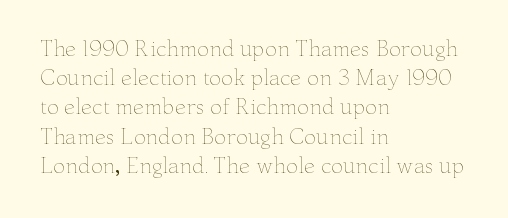
{"italic": "no", "bold": "no", "underline": "no", "align": "left", "line_spacing": "normal", "line_spacing_ratio": 1.46, "letter_spacing": "normal", "letter_spacing_em": 0.0, "glyph_px": 20}
